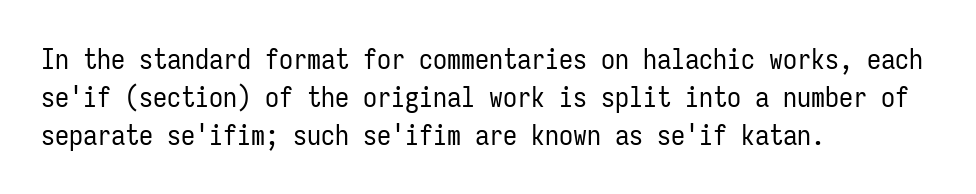
Weight: regular or lighter. What stands out about the letter spacing? Nothing — it is the standard amount. These lines are rendered in a fixed-pitch font. A typesetter would call this leading conventional body-copy spacing.
